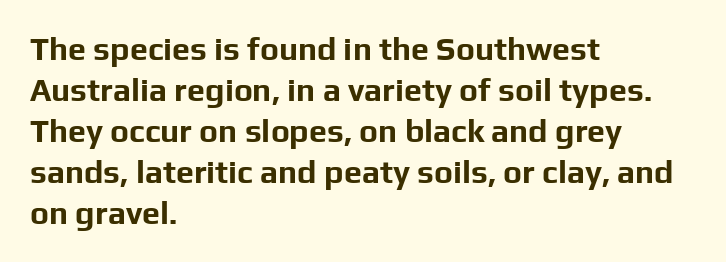
Baseline-to-baseline distance is the conventional proportion of letter height. Looks like regular typesetting: each glyph gets only the width it needs. Horizontal alignment here is leftward, the default for most running prose. Caption: bold face, heavy strokes. Short note: letters normally spaced.
